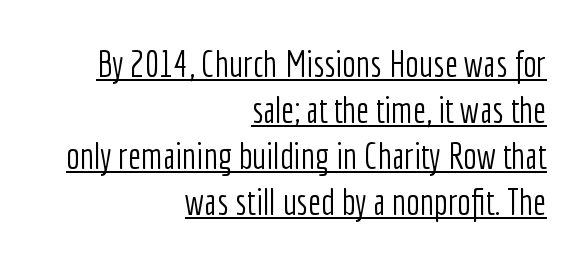
{"serif": "no", "italic": "no", "bold": "no", "weight": "light", "width": "condensed", "stroke_contrast": "low", "x_height": "medium", "monospaced": "no", "underline": "yes", "align": "right", "line_spacing": "normal", "line_spacing_ratio": 1.28, "letter_spacing": "normal", "letter_spacing_em": 0.0, "glyph_px": 36}
